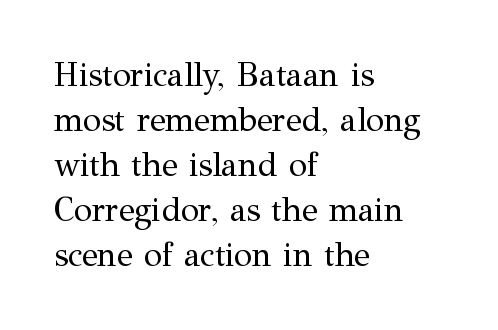
{"serif": "yes", "italic": "no", "bold": "no", "weight": "regular", "width": "normal", "stroke_contrast": "medium", "x_height": "medium", "monospaced": "no", "underline": "no", "align": "left", "line_spacing": "normal", "line_spacing_ratio": 1.36, "letter_spacing": "normal", "letter_spacing_em": 0.0, "glyph_px": 33}
